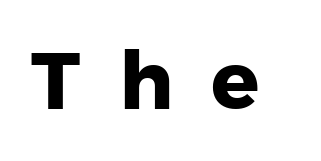
{"serif": "no", "italic": "no", "bold": "yes", "weight": "heavy", "width": "normal", "stroke_contrast": "low", "x_height": "medium", "monospaced": "no", "underline": "no", "letter_spacing": "wide", "letter_spacing_em": 0.48, "glyph_px": 80}
